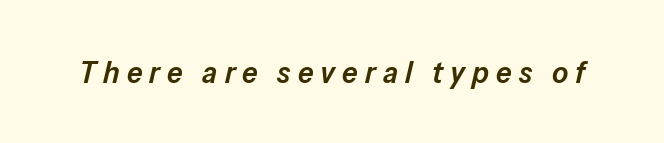
Firm but not heavy-handed strokes: this text is semibold. Descenders are the only things crossing below the line. Tracking here is generous; glyphs stand well apart from one another. Looks like regular typesetting: each glyph gets only the width it needs. This sample uses an oblique cut, with every glyph tilted off the vertical.
